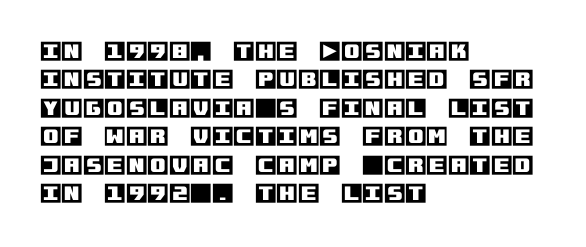
The image shows 22 px text type, upright; set left-aligned, normal line spacing (1.29x), normal letter spacing, not underlined.
